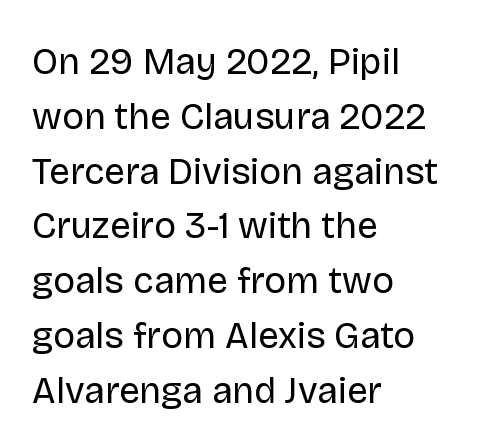
The image shows 37 px regular-weight sans-serif type, upright; set left-aligned, normal line spacing (1.48x), normal letter spacing, not underlined; low stroke contrast and a large x-height.
